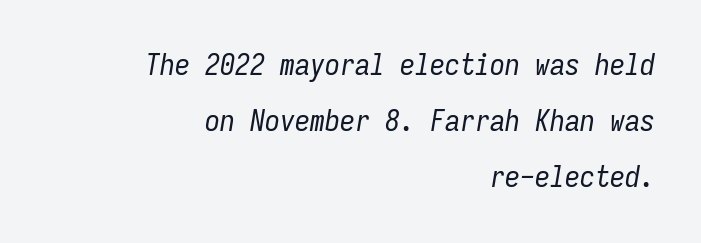
Q: Is the text bold? A: No.
Q: Is the text italic (slanted)? A: Yes, it leans right by about 9 degrees.
Q: Is the text underlined? A: No.
Q: How is the paragraph aligned? A: Right-aligned.
Q: Is the spacing between letters normal or unusually wide? A: Normal.
Q: Width (condensed, normal, or wide)? A: Condensed.
Q: Stroke contrast? A: Low.
Q: x-height? A: Medium.
Q: Monospaced? A: Yes.
